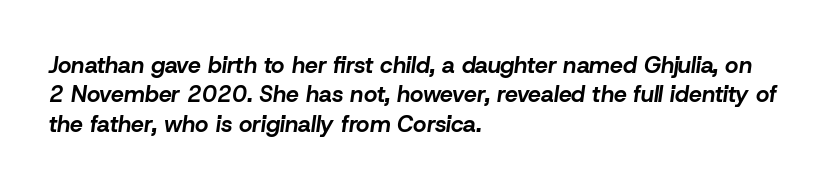
Is the type slanted? Yes — the strokes lean at a clear angle. Plenty of ink on the page — the face is bold. In terms of letterspacing, this is plain default setting. The lines in this sample share a left origin and differ only in where they stop.
